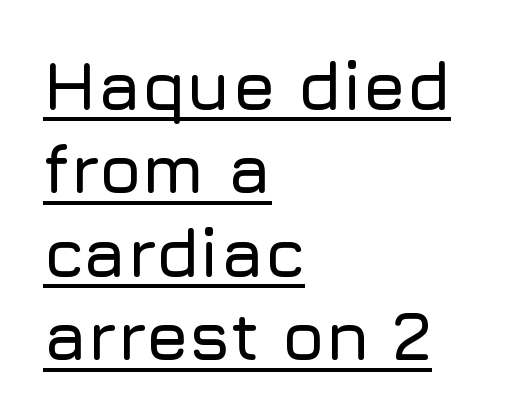
The image shows 69 px sans-serif type, upright; set left-aligned, line spacing 1.21x, normal letter spacing, underlined; low stroke contrast and a medium x-height.
